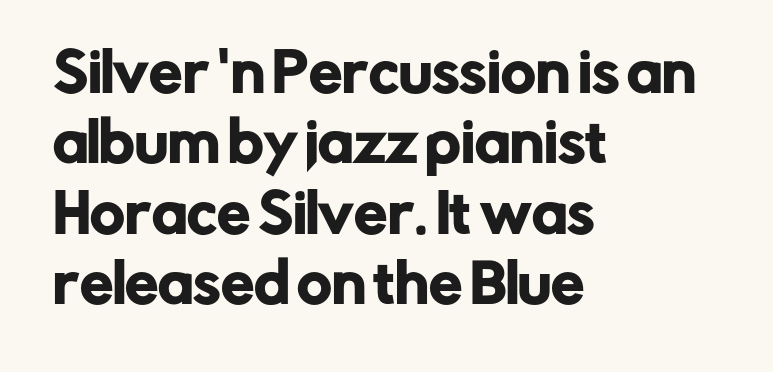
{"serif": "no", "italic": "no", "width": "normal", "stroke_contrast": "low", "x_height": "medium", "monospaced": "no", "underline": "no", "align": "left", "line_spacing": "normal", "line_spacing_ratio": 1.33, "letter_spacing": "normal", "letter_spacing_em": 0.0, "glyph_px": 53}
